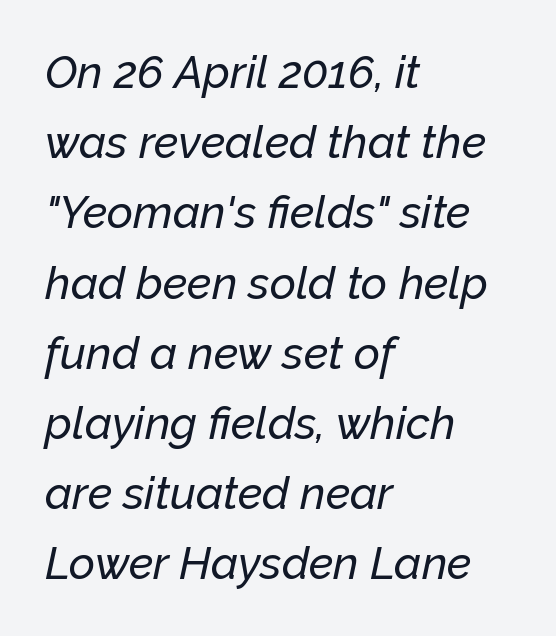
{"italic": "yes", "lean": "right", "slant_degrees": 12, "width": "normal", "stroke_contrast": "low", "x_height": "medium", "monospaced": "no", "underline": "no", "align": "left", "line_spacing": "normal", "line_spacing_ratio": 1.56, "letter_spacing": "normal", "letter_spacing_em": 0.0, "glyph_px": 45}
